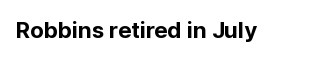
{"italic": "no", "bold": "yes", "underline": "no", "letter_spacing": "normal", "letter_spacing_em": 0.0, "glyph_px": 23}
